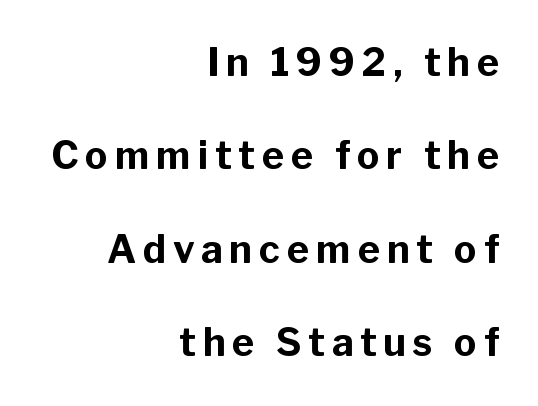
The leading is generous, giving the passage an open texture. This rendering employs a face without finishing strokes, i.e., a sans-serif. Casual observation: everything's shoved over to the right. The font's upright variant was chosen for this text.
